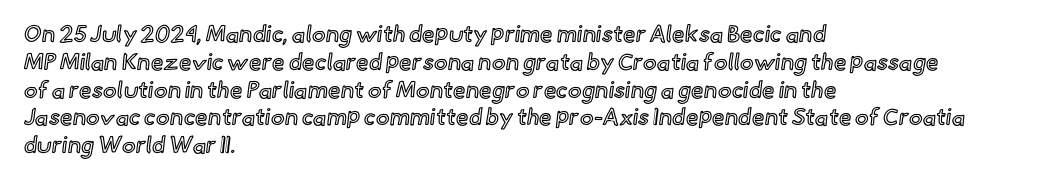
The image shows 23 px text type; set left-aligned, line spacing 1.21x, normal letter spacing, not underlined.
